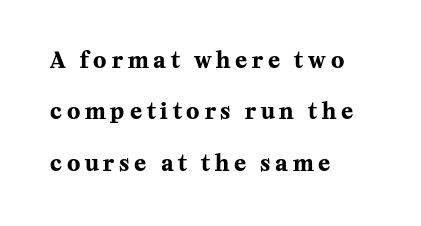
Strokes here are thick enough to call this a true bold. Posture: upright roman. Leading is clearly above the norm, producing a sparse column. Left-aligned paragraph, ragged on the right. In terms of letterspacing, this is a distinctly airy, spread setting.
